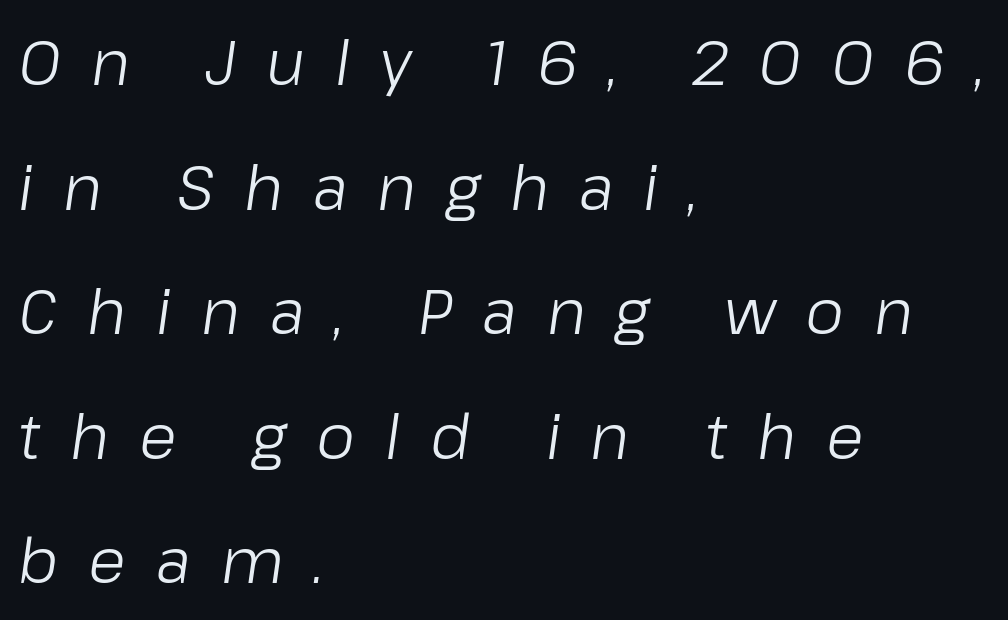
Short note: letters widely spaced. Interline gaps are noticeably wide in this sample. The glyphs look as if they've been sheared to an angle. The specimen omits any rule beneath the text block's lines. Here the designer chose a conventional face with non-uniform glyph widths.
